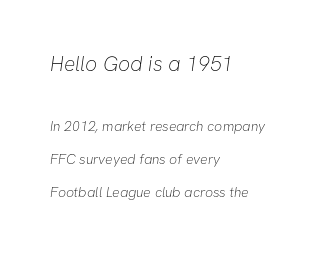
The image shows 21 px text type; set left-aligned, loose line spacing (2.38x), normal letter spacing, not underlined; the first (top) block is 1.5x larger.
